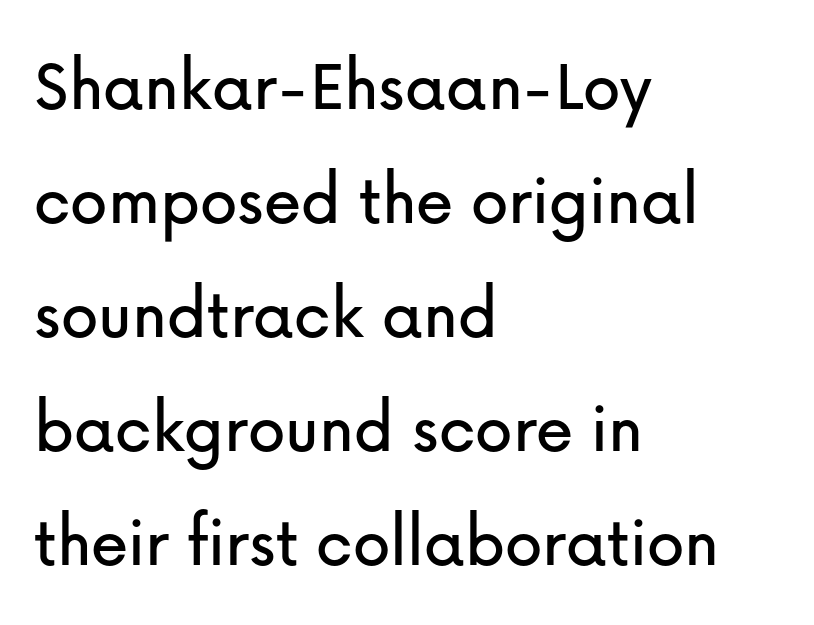
{"serif": "no", "italic": "no", "width": "normal", "stroke_contrast": "low", "x_height": "medium", "monospaced": "no", "underline": "no", "align": "left", "line_spacing": "normal", "line_spacing_ratio": 1.52, "letter_spacing": "normal", "letter_spacing_em": 0.0, "glyph_px": 75}
